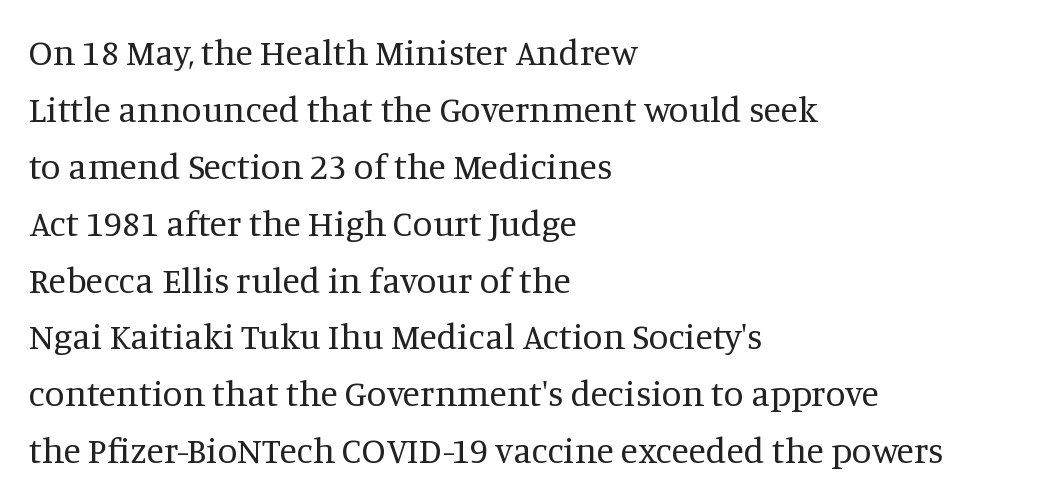
{"serif": "yes", "italic": "no", "bold": "no", "weight": "regular", "width": "normal", "stroke_contrast": "medium", "x_height": "large", "monospaced": "no", "underline": "no", "align": "left", "line_spacing": "normal", "line_spacing_ratio": 1.58, "letter_spacing": "normal", "letter_spacing_em": 0.0, "glyph_px": 36}
